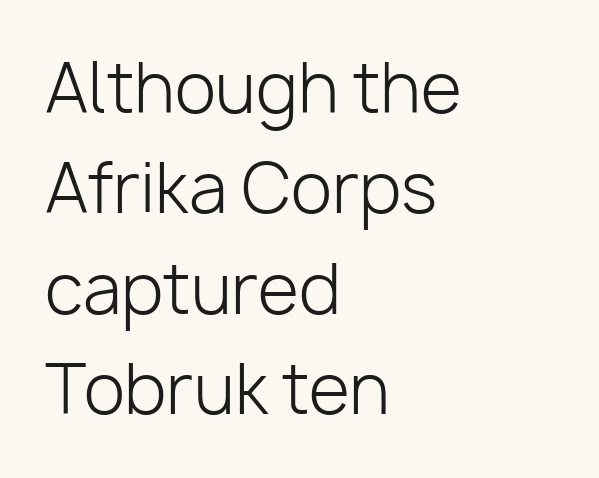
Look at the bottom of the vertical strokes: they stop flat, with no serifs. The weight would be labelled regular, book, light, or lighter still. Letter spacing: default. Upright lettering throughout.
